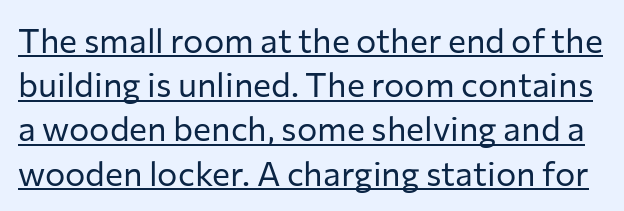
Is the type heavy? It reads as light-to-regular instead. The designer went with a sans here, leaving each stem footless. The rendering uses natural spacing where letterforms have individual widths. Spacing between characters is what you'd get straight out of the box. Notice how descenders clear the ascenders below comfortably — that's standard leading. The sample's only ornament is a line tracing under the words.
